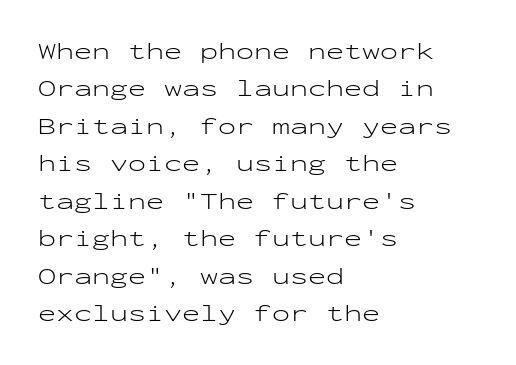
{"italic": "no", "bold": "no", "underline": "no", "align": "left", "line_spacing": "normal", "line_spacing_ratio": 1.56, "letter_spacing": "normal", "letter_spacing_em": 0.0, "glyph_px": 24}
